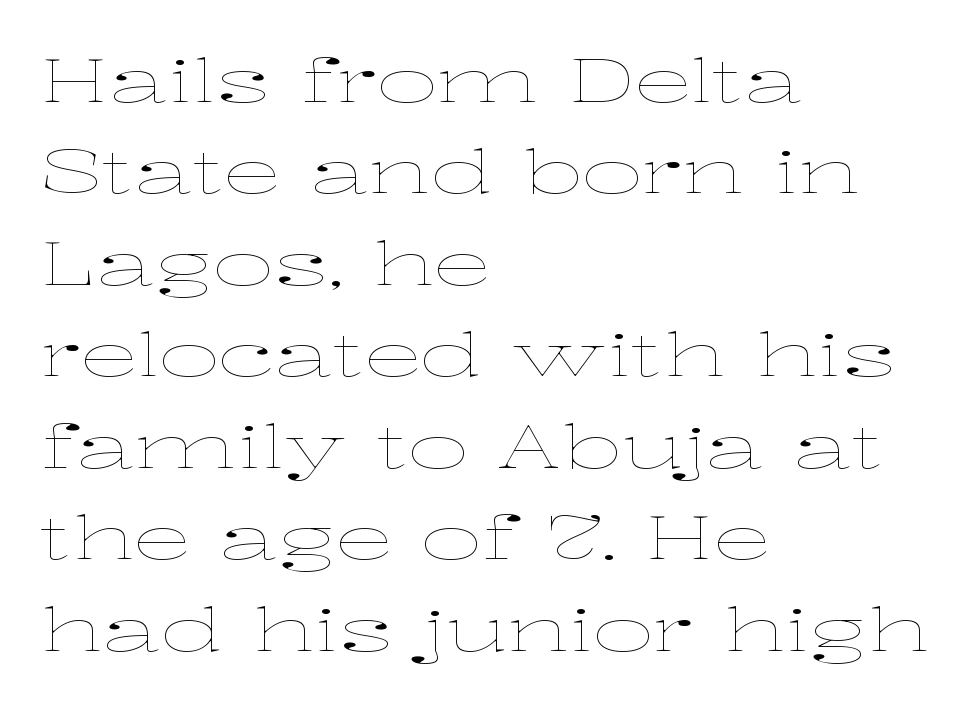
On a weight scale, this lands at 450 or below. Does the copy run flush right? No — it runs flush left. Compared with typical paragraphs, the rows here are spaced about the same. Posture: straight, roman, zero tilt. Letter spacing: default.
